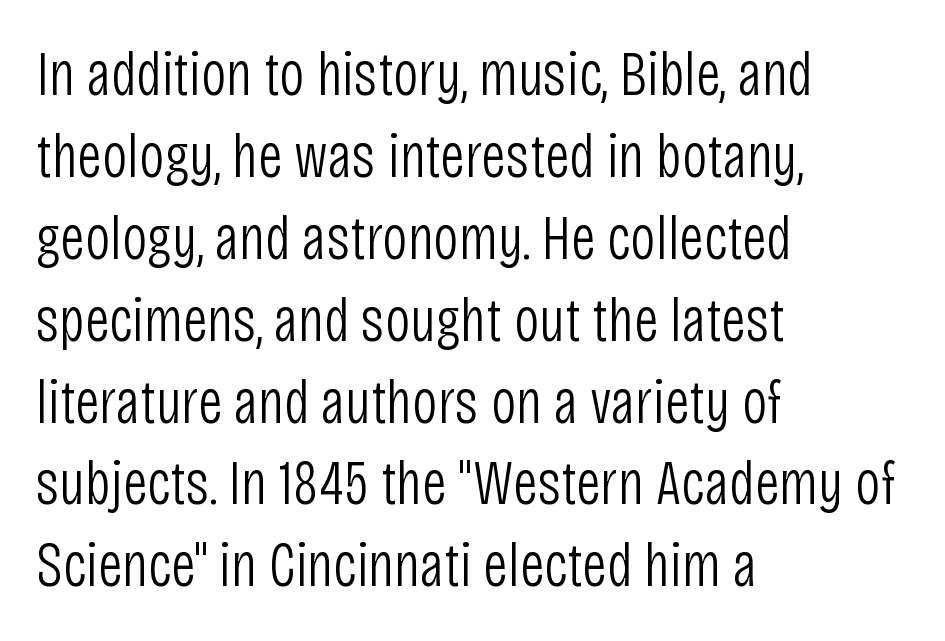
{"serif": "no", "italic": "no", "bold": "no", "weight": "light", "width": "condensed", "stroke_contrast": "low", "x_height": "large", "monospaced": "no", "underline": "no", "align": "left", "line_spacing": "normal", "line_spacing_ratio": 1.3, "letter_spacing": "normal", "letter_spacing_em": 0.0, "glyph_px": 63}
